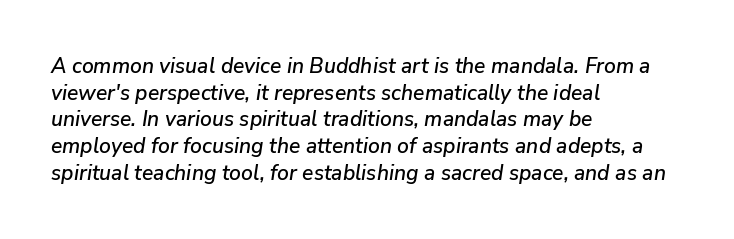
Q: Is the text italic (slanted)? A: Yes, it leans right by about 9 degrees.
Q: Is the text underlined? A: No.
Q: How is the paragraph aligned? A: Left-aligned.
Q: Is the spacing between letters normal or unusually wide? A: Normal.
Q: Is the spacing between lines tight, normal or loose? A: Normal.
